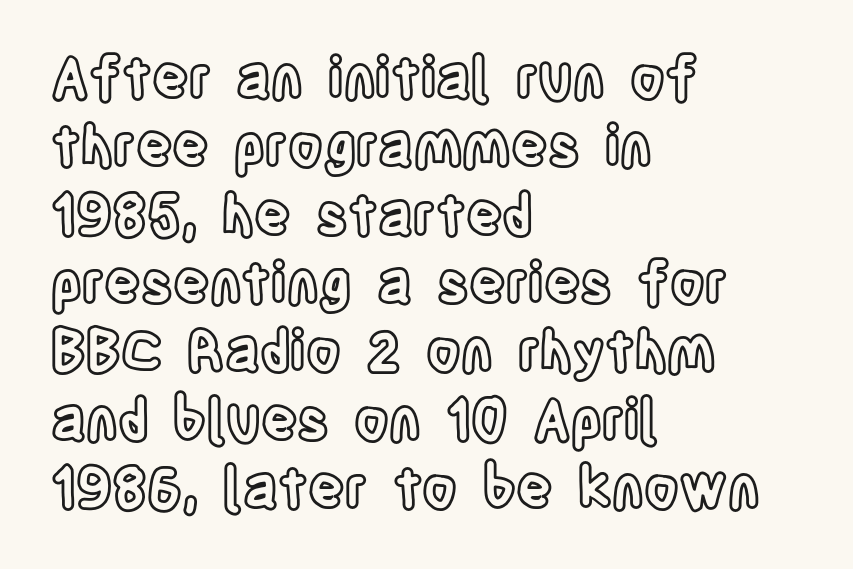
Q: Is the text italic (slanted)? A: No, it is upright.
Q: Is the text underlined? A: No.
Q: How is the paragraph aligned? A: Left-aligned.
Q: Is the spacing between letters normal or unusually wide? A: Normal.
Q: Width (condensed, normal, or wide)? A: Condensed.
Q: x-height? A: Large.
Q: Monospaced? A: No.
